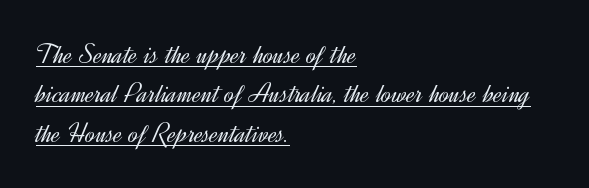
Q: Is the text bold? A: No.
Q: Is the text italic (slanted)? A: Yes.
Q: Is the typeface a serif or a sans-serif typeface? A: Sans-serif.
Q: Is the text underlined? A: Yes.
Q: How is the paragraph aligned? A: Left-aligned.
Q: Is the spacing between letters normal or unusually wide? A: Normal.
Q: Is the spacing between lines tight, normal or loose? A: Normal.
Q: Width (condensed, normal, or wide)? A: Normal.
Q: x-height? A: Small.
Q: Monospaced? A: No.
